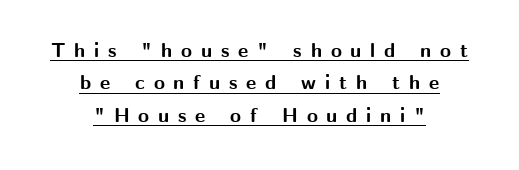
The image shows 20 px bold type, upright; set centered, normal line spacing (1.62x), unusually wide letter spacing (+0.44 em), underlined.
